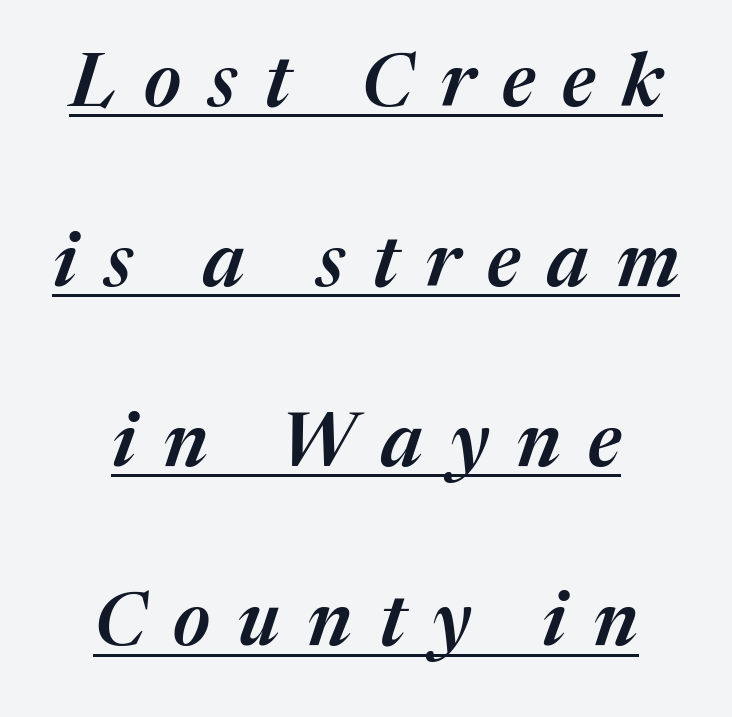
Q: Is the text bold? A: Semi-bold.
Q: Is the text italic (slanted)? A: Yes, it leans right by about 17 degrees.
Q: Is the text underlined? A: Yes.
Q: Is the spacing between letters normal or unusually wide? A: Unusually wide.
Q: Is the spacing between lines tight, normal or loose? A: Loose.
Q: Width (condensed, normal, or wide)? A: Normal.
Q: Stroke contrast? A: Medium.
Q: x-height? A: Medium.
Q: Monospaced? A: No.
